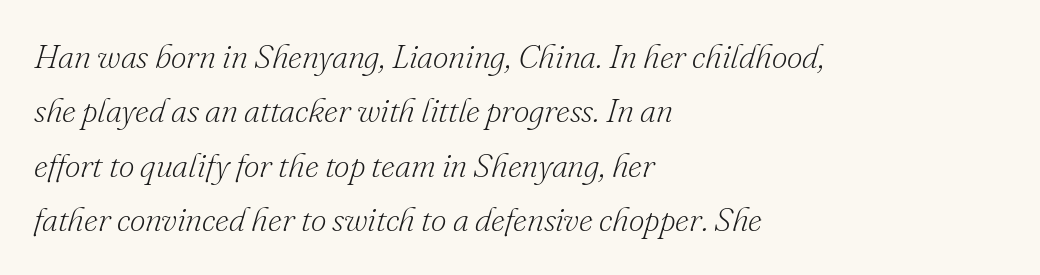
{"serif": "yes", "italic": "yes", "lean": "right", "slant_degrees": 16, "bold": "no", "weight": "light", "width": "normal", "stroke_contrast": "low", "x_height": "small", "monospaced": "no", "underline": "no", "align": "left", "line_spacing": "normal", "line_spacing_ratio": 1.6, "letter_spacing": "normal", "letter_spacing_em": 0.0, "glyph_px": 34}
